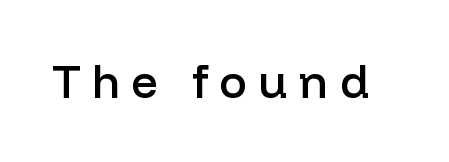
Q: Is the text bold? A: Semi-bold.
Q: Is the text italic (slanted)? A: No, it is upright.
Q: Is the typeface a serif or a sans-serif typeface? A: Sans-serif.
Q: Is the text underlined? A: No.
Q: Is the spacing between letters normal or unusually wide? A: Unusually wide.
Q: Width (condensed, normal, or wide)? A: Normal.
Q: Stroke contrast? A: Low.
Q: x-height? A: Medium.
Q: Monospaced? A: No.
